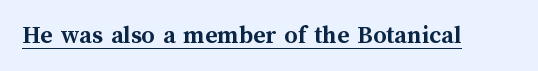
{"italic": "no", "bold": "yes", "underline": "yes", "letter_spacing": "normal", "letter_spacing_em": 0.0, "glyph_px": 26}
